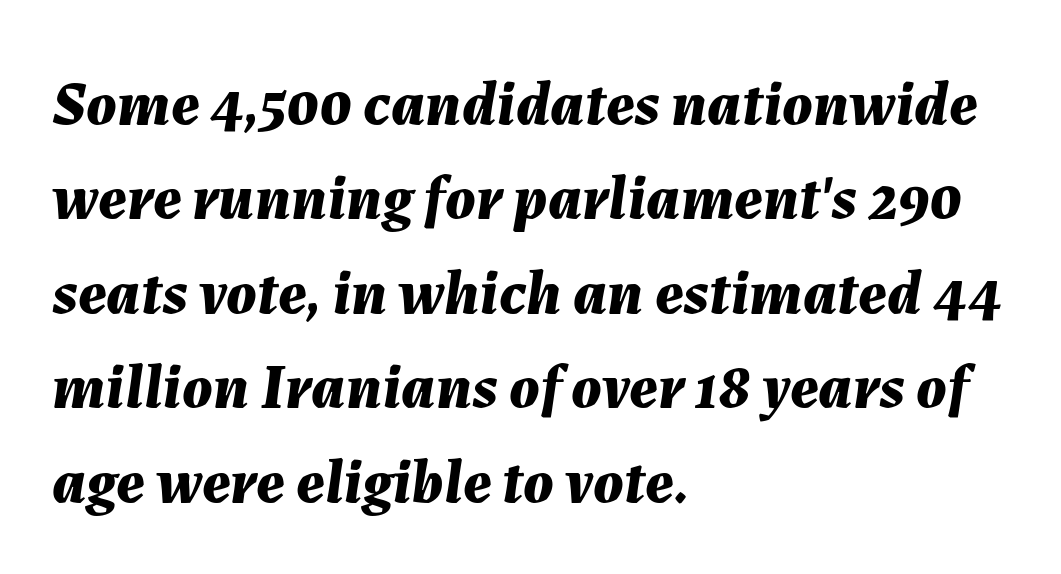
Q: Is the text bold? A: Yes.
Q: Is the text italic (slanted)? A: Yes, it leans right by about 7 degrees.
Q: Is the text underlined? A: No.
Q: How is the paragraph aligned? A: Left-aligned.
Q: Is the spacing between letters normal or unusually wide? A: Normal.
Q: Is the spacing between lines tight, normal or loose? A: Normal.
Q: Width (condensed, normal, or wide)? A: Normal.
Q: Stroke contrast? A: Medium.
Q: x-height? A: Medium.
Q: Monospaced? A: No.
